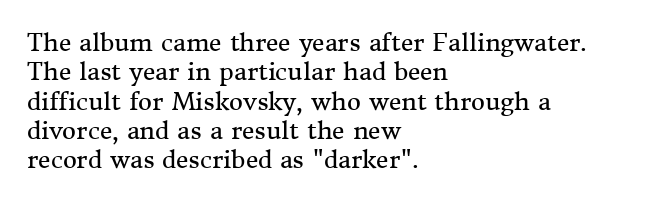
The image shows 24 px text type, upright; set left-aligned, line spacing 1.22x, normal letter spacing, not underlined.
